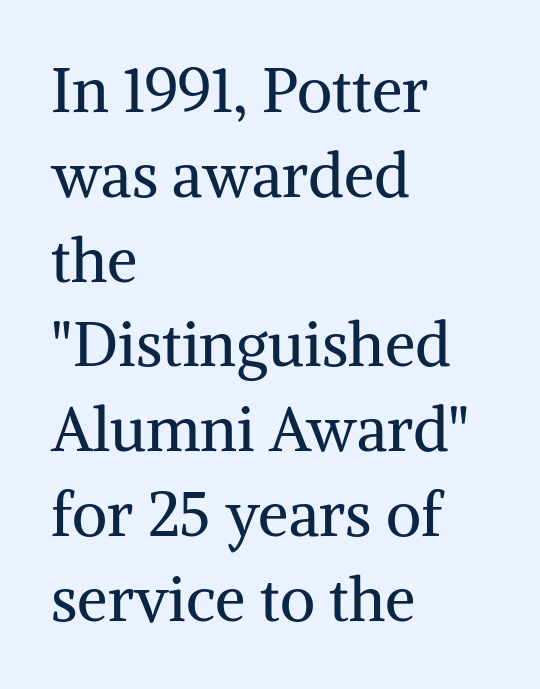
The image shows 61 px regular-weight serif type, upright; set left-aligned, normal line spacing (1.39x), normal letter spacing, not underlined; medium stroke contrast and a medium x-height.
